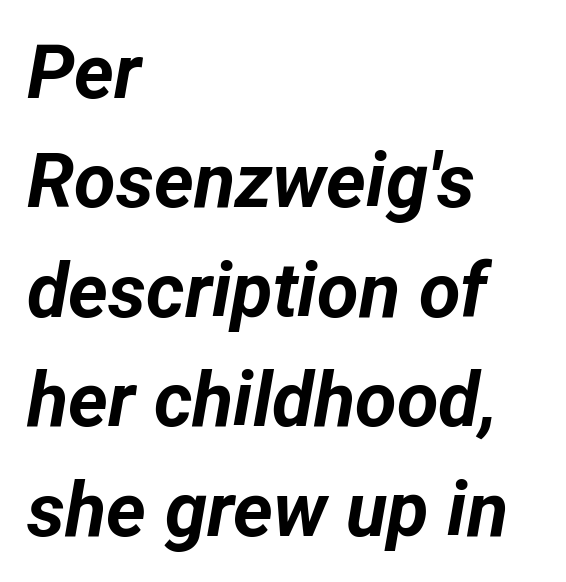
The image shows 76 px bold type, italic (leaning right); set left-aligned, normal line spacing (1.44x), normal letter spacing, not underlined; low stroke contrast and a medium x-height.
